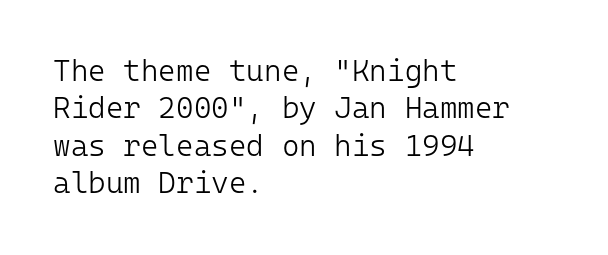
Q: Is the text bold? A: No.
Q: Is the text italic (slanted)? A: No, it is upright.
Q: Is the typeface a serif or a sans-serif typeface? A: Sans-serif.
Q: Is the text underlined? A: No.
Q: How is the paragraph aligned? A: Left-aligned.
Q: Is the spacing between letters normal or unusually wide? A: Normal.
Q: Is the spacing between lines tight, normal or loose? A: Normal.
Q: Width (condensed, normal, or wide)? A: Normal.
Q: Stroke contrast? A: Low.
Q: x-height? A: Medium.
Q: Monospaced? A: Yes.
